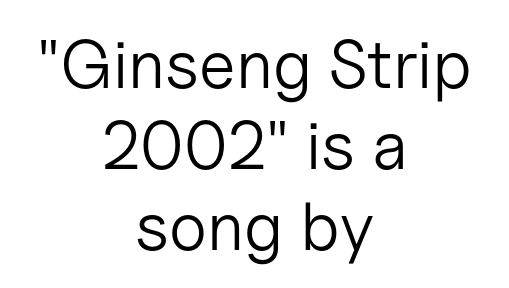
Q: Is the text bold? A: No.
Q: Is the text italic (slanted)? A: No, it is upright.
Q: Is the typeface a serif or a sans-serif typeface? A: Sans-serif.
Q: Is the text underlined? A: No.
Q: How is the paragraph aligned? A: Centered.
Q: Is the spacing between letters normal or unusually wide? A: Normal.
Q: Width (condensed, normal, or wide)? A: Normal.
Q: Stroke contrast? A: Low.
Q: x-height? A: Medium.
Q: Monospaced? A: No.
